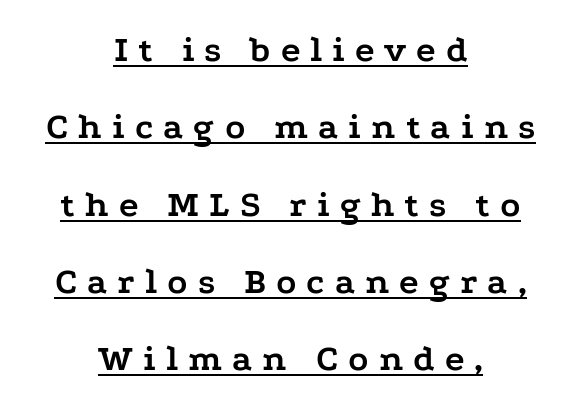
Q: Is the text bold? A: Yes.
Q: Is the text italic (slanted)? A: No, it is upright.
Q: Is the typeface a serif or a sans-serif typeface? A: Serif.
Q: Is the text underlined? A: Yes.
Q: How is the paragraph aligned? A: Centered.
Q: Is the spacing between letters normal or unusually wide? A: Unusually wide.
Q: Is the spacing between lines tight, normal or loose? A: Loose.
Q: Width (condensed, normal, or wide)? A: Wide.
Q: Stroke contrast? A: Low.
Q: x-height? A: Medium.
Q: Monospaced? A: No.
